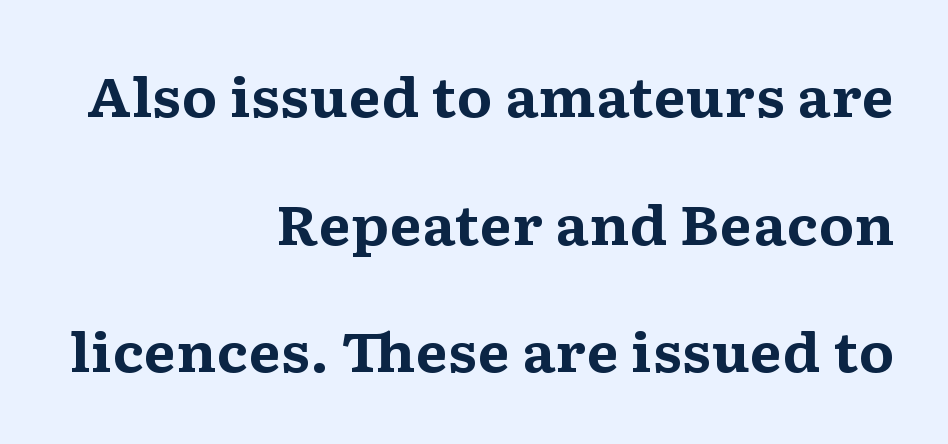
{"serif": "yes", "italic": "no", "bold": "yes", "weight": "bold", "width": "wide", "stroke_contrast": "medium", "x_height": "medium", "monospaced": "no", "underline": "no", "align": "right", "line_spacing": "loose", "line_spacing_ratio": 2.41, "letter_spacing": "normal", "letter_spacing_em": 0.0, "glyph_px": 53}
